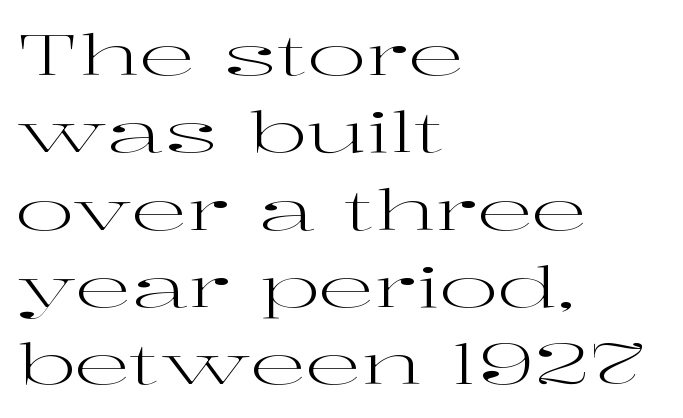
Q: Is the text bold? A: No.
Q: Is the text italic (slanted)? A: No, it is upright.
Q: Is the typeface a serif or a sans-serif typeface? A: Serif.
Q: Is the text underlined? A: No.
Q: How is the paragraph aligned? A: Left-aligned.
Q: Is the spacing between letters normal or unusually wide? A: Normal.
Q: Is the spacing between lines tight, normal or loose? A: Normal.
Q: Width (condensed, normal, or wide)? A: Wide.
Q: Stroke contrast? A: High.
Q: x-height? A: Medium.
Q: Monospaced? A: No.
